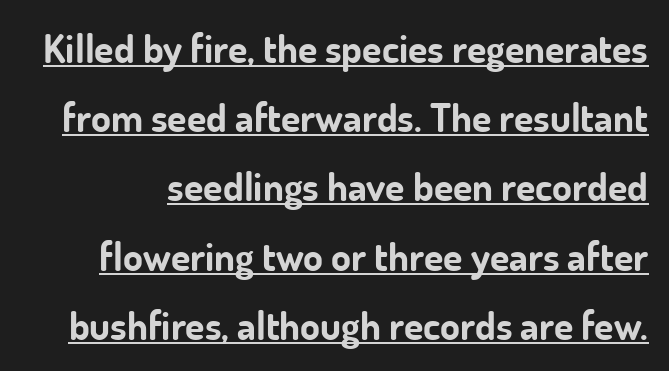
The gaps between neighbouring characters are ordinary and unremarkable. Each line of the rendering has a horizontal stroke beneath the glyphs. The letters are bold, with thick, heavy strokes. Is there any slant? The stems are plumb. Is this a fixed-width face? No — the glyphs have proportional, varying widths.
